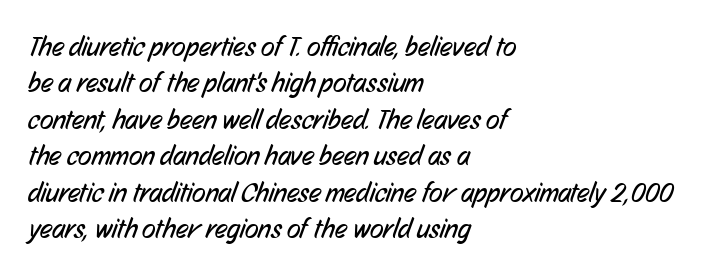
{"serif": "no", "bold": "no", "weight": "regular", "width": "condensed", "stroke_contrast": "low", "x_height": "medium", "monospaced": "no", "underline": "no", "align": "left", "line_spacing": "normal", "line_spacing_ratio": 1.3, "letter_spacing": "normal", "letter_spacing_em": 0.0, "glyph_px": 28}
